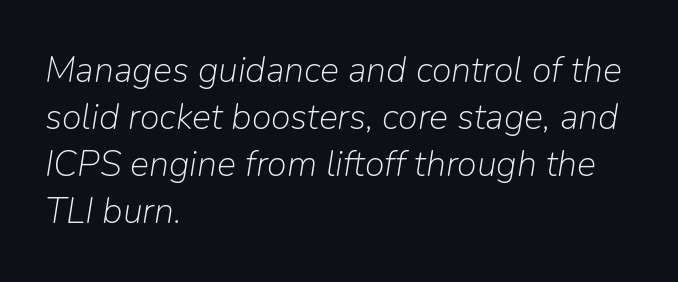
Vertical spacing — default. If you drew a line through each stem, it would be angled. Leftover space on each line is placed entirely after the last word. Just letters on the line, the space beneath them empty.
